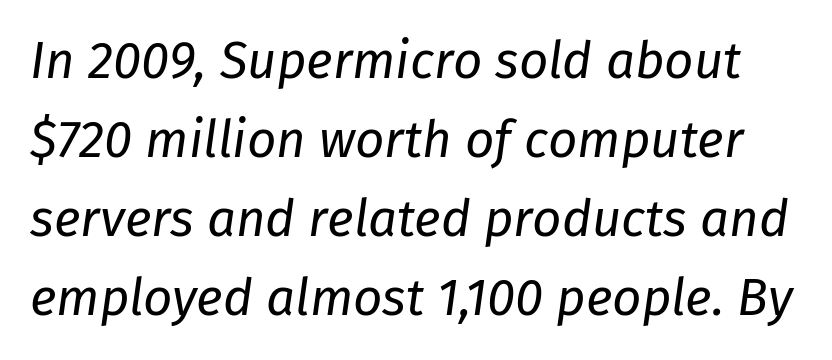
Q: Is the text bold? A: No.
Q: Is the text italic (slanted)? A: Yes, it leans right by about 8 degrees.
Q: Is the text underlined? A: No.
Q: Is the spacing between letters normal or unusually wide? A: Normal.
Q: Is the spacing between lines tight, normal or loose? A: Normal.
Q: Width (condensed, normal, or wide)? A: Normal.
Q: Stroke contrast? A: Low.
Q: x-height? A: Medium.
Q: Monospaced? A: No.
